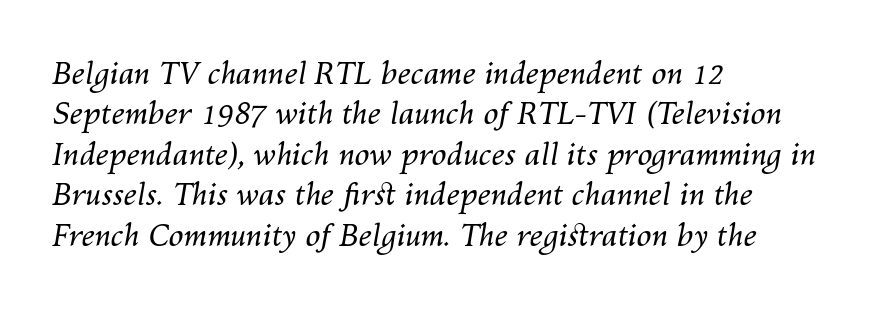
Weight: regular or lighter. The passage shown stacks its lines at a standard gap. Only glyphs here, with clear space below each row. These lines keep a tight, regular rhythm from letter to letter. Characters are canted at an angle relative to the baseline's perpendicular.
